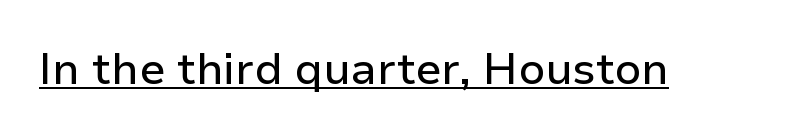
The image shows 44 px sans-serif type, upright; set normal letter spacing, underlined; low stroke contrast and a medium x-height.
